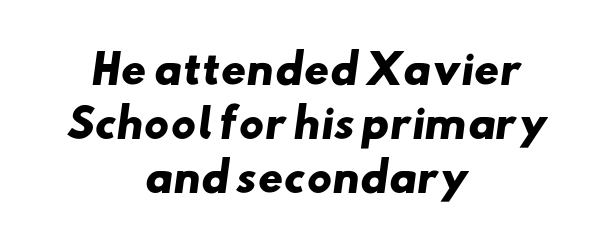
The image shows 39 px heavy, wide sans-serif type; set centered, normal line spacing (1.38x), normal letter spacing, not underlined; low stroke contrast and a small x-height.
